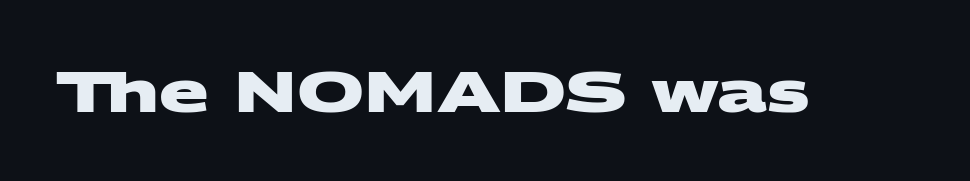
The image shows 58 px heavy, wide sans-serif type; set normal letter spacing, not underlined; medium stroke contrast and a large x-height.
